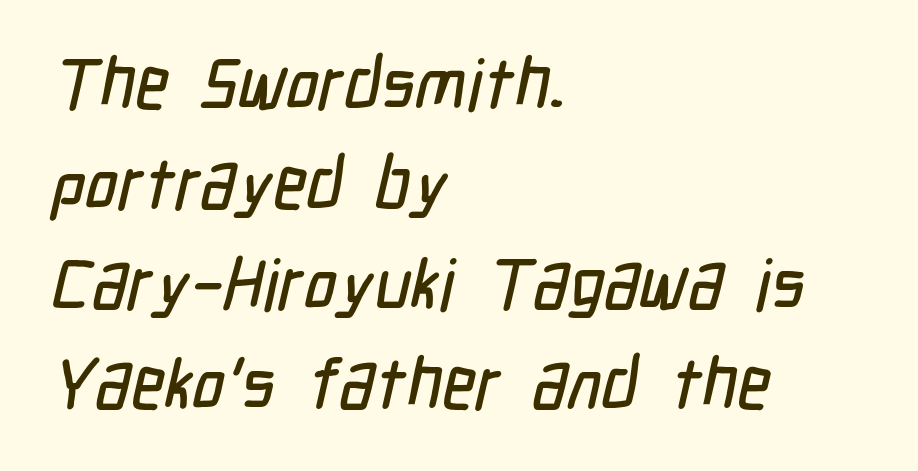
{"serif": "no", "width": "condensed", "stroke_contrast": "low", "x_height": "medium", "monospaced": "no", "underline": "no", "align": "left", "line_spacing": "normal", "line_spacing_ratio": 1.41, "letter_spacing": "normal", "letter_spacing_em": 0.0, "glyph_px": 71}
